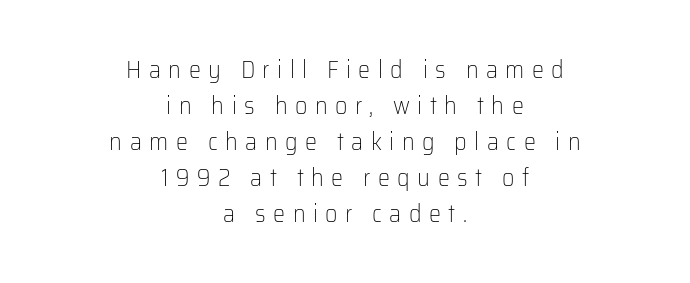
What's the leading like? Ordinary, nothing unusual. The face looks like a standard text weight, possibly lighter. Only glyphs here, with clear space below each row. Posture: vertical. Each line is balanced around a shared central axis.
